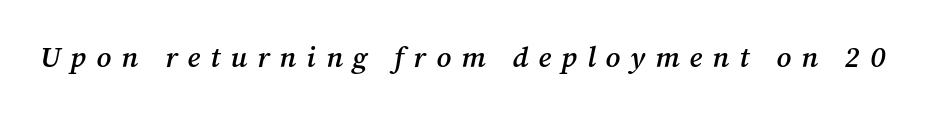
The letters advance in unequal steps, a hallmark of proportional type. This is oblique type, the kind used for emphasis or titles. This is the in-between weight designers call semibold or demi. Observe the wide spacing: letters keep a clear distance from each other.
